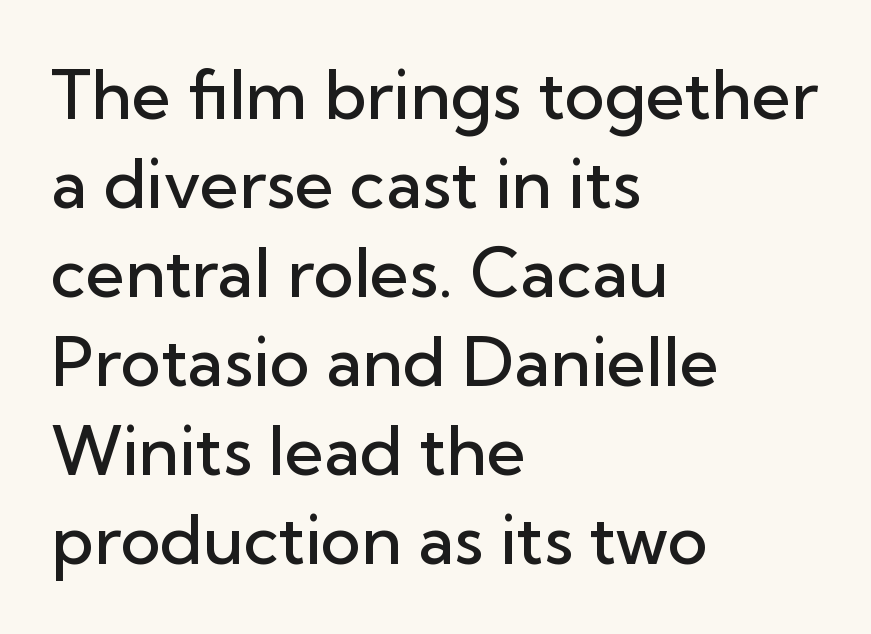
Q: Is the text bold? A: Semi-bold.
Q: Is the text italic (slanted)? A: No, it is upright.
Q: Is the typeface a serif or a sans-serif typeface? A: Sans-serif.
Q: Is the text underlined? A: No.
Q: How is the paragraph aligned? A: Left-aligned.
Q: Is the spacing between letters normal or unusually wide? A: Normal.
Q: Is the spacing between lines tight, normal or loose? A: Normal.
Q: Width (condensed, normal, or wide)? A: Normal.
Q: Stroke contrast? A: Low.
Q: x-height? A: Medium.
Q: Monospaced? A: No.
